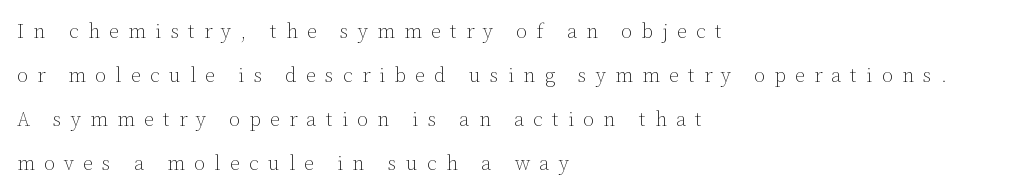
The image shows 20 px text type, upright; set left-aligned, loose line spacing (2.2x), unusually wide letter spacing (+0.46 em), not underlined.
